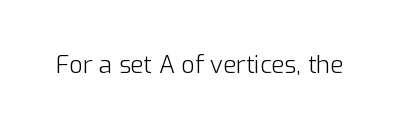
Q: Is the text bold? A: No.
Q: Is the text italic (slanted)? A: No, it is upright.
Q: Is the text underlined? A: No.
Q: Is the spacing between letters normal or unusually wide? A: Normal.
